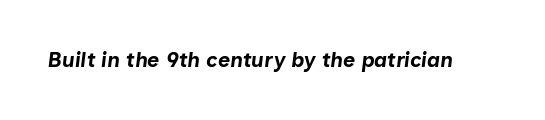
The font's italic variant was chosen for this text. Descender tails drop into unmarked territory. This sample uses plain, unmodified letter spacing. Summary of weight: heavy, a full bold.
